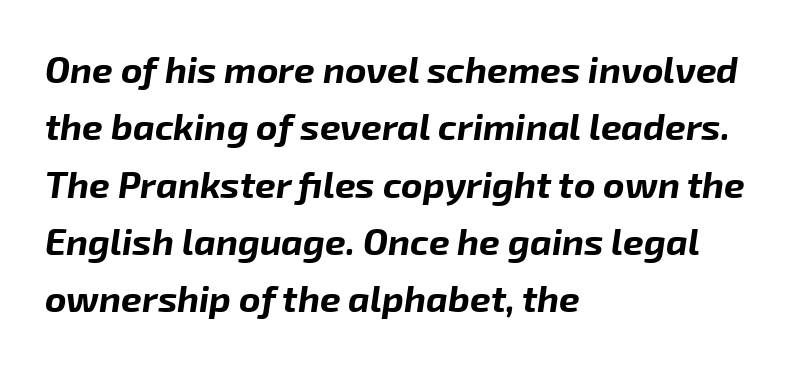
The image shows 37 px bold type, italic (leaning right); set left-aligned, normal line spacing (1.55x), normal letter spacing, not underlined; low stroke contrast and a medium x-height.
